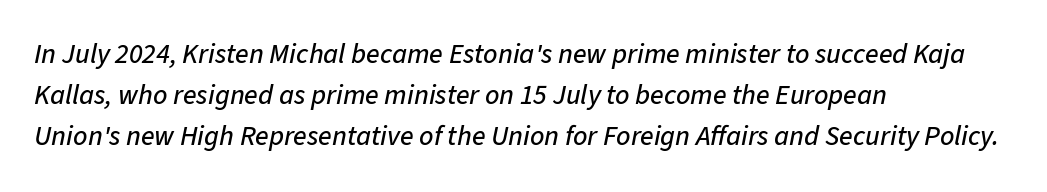
Q: Is the text italic (slanted)? A: Yes, it leans right by about 11 degrees.
Q: Is the text underlined? A: No.
Q: How is the paragraph aligned? A: Left-aligned.
Q: Is the spacing between letters normal or unusually wide? A: Normal.
Q: Is the spacing between lines tight, normal or loose? A: Normal.
Q: Width (condensed, normal, or wide)? A: Normal.
Q: Stroke contrast? A: Low.
Q: x-height? A: Medium.
Q: Monospaced? A: No.
